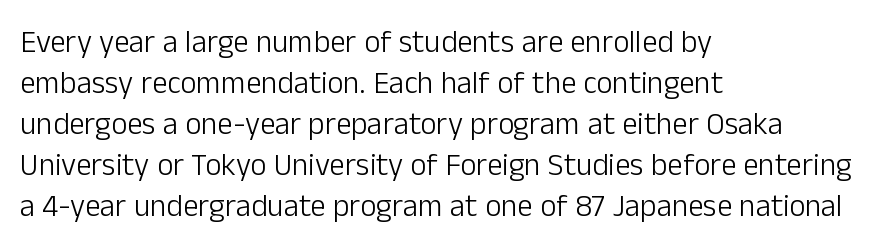
Q: Is the text bold? A: No.
Q: Is the text italic (slanted)? A: No, it is upright.
Q: Is the typeface a serif or a sans-serif typeface? A: Sans-serif.
Q: Is the text underlined? A: No.
Q: How is the paragraph aligned? A: Left-aligned.
Q: Is the spacing between letters normal or unusually wide? A: Normal.
Q: Is the spacing between lines tight, normal or loose? A: Normal.
Q: Width (condensed, normal, or wide)? A: Normal.
Q: Stroke contrast? A: Low.
Q: x-height? A: Medium.
Q: Monospaced? A: No.
